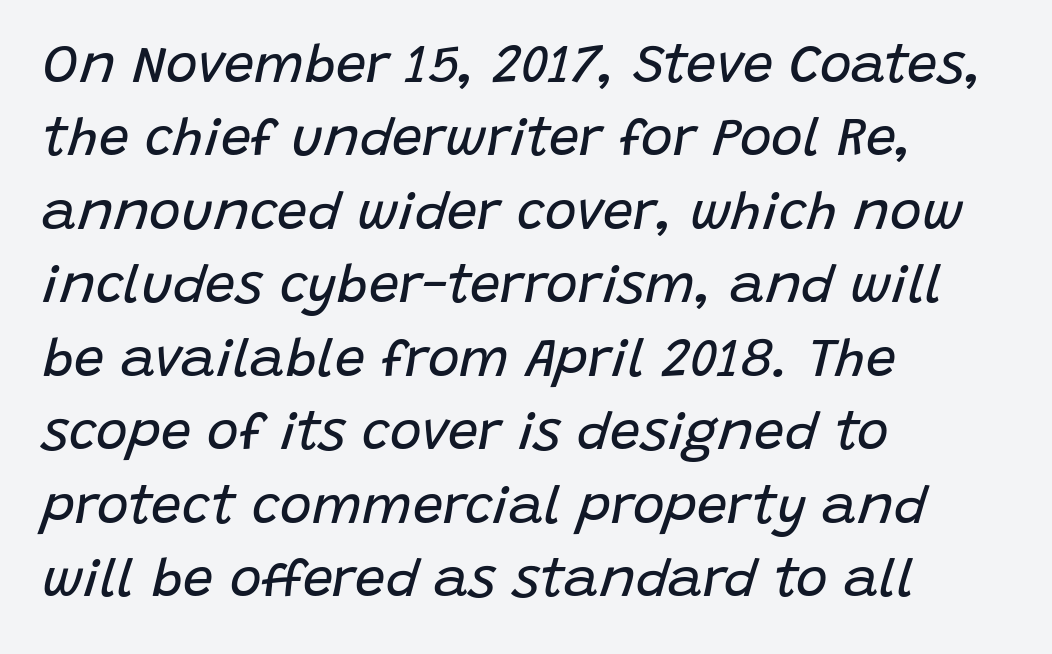
The letters advance in unequal steps, a hallmark of proportional type. Check under the words: just untouched page. The text carries the slant typical of an italic or oblique font. Compared with typical paragraphs, the rows here are spaced about the same. In CSS terms this would be text-align: left. Think standard paragraph weight, or any step lighter than that.
